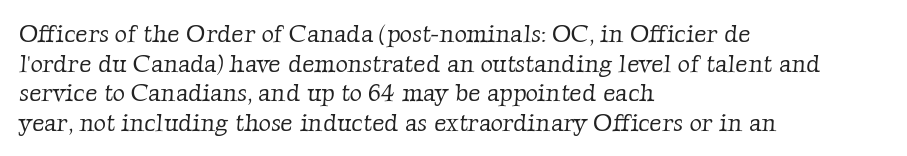
{"bold": "no", "underline": "no", "align": "left", "line_spacing_ratio": 1.23, "letter_spacing": "normal", "letter_spacing_em": 0.0, "glyph_px": 24}
